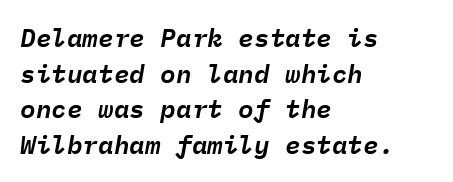
{"italic": "yes", "lean": "right", "slant_degrees": 9, "underline": "no", "align": "left", "line_spacing": "normal", "line_spacing_ratio": 1.37, "letter_spacing": "normal", "letter_spacing_em": 0.0, "glyph_px": 26}
